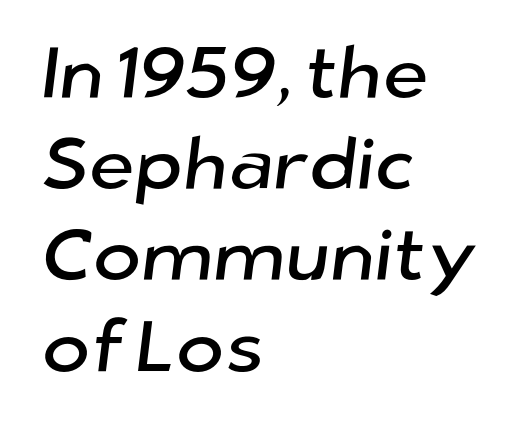
{"serif": "no", "width": "normal", "stroke_contrast": "low", "x_height": "medium", "monospaced": "no", "underline": "no", "align": "left", "line_spacing": "normal", "line_spacing_ratio": 1.25, "letter_spacing": "normal", "letter_spacing_em": 0.0, "glyph_px": 73}
